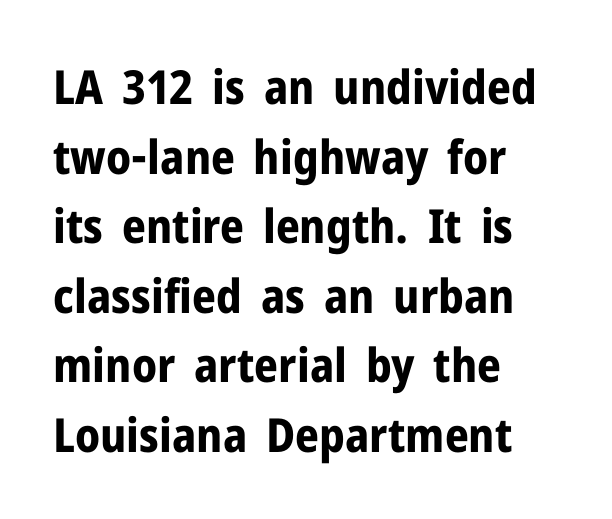
The image shows 47 px bold sans-serif type, upright; set left-aligned, normal line spacing (1.48x), normal letter spacing, not underlined; low stroke contrast and a medium x-height.
